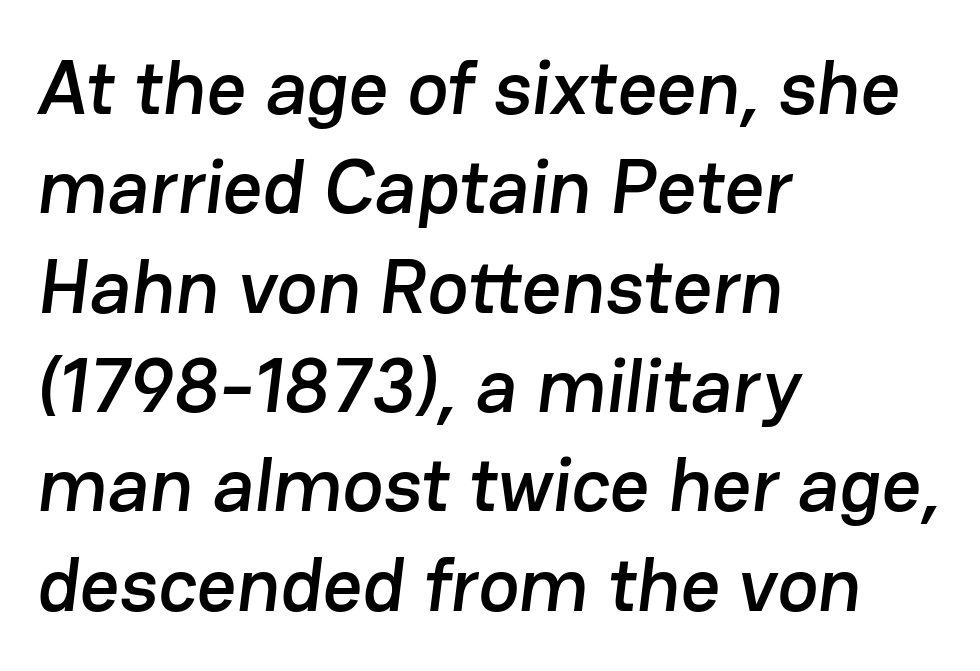
Q: Is the typeface a serif or a sans-serif typeface? A: Sans-serif.
Q: Is the text underlined? A: No.
Q: How is the paragraph aligned? A: Left-aligned.
Q: Is the spacing between letters normal or unusually wide? A: Normal.
Q: Is the spacing between lines tight, normal or loose? A: Normal.
Q: Width (condensed, normal, or wide)? A: Normal.
Q: Stroke contrast? A: Low.
Q: x-height? A: Medium.
Q: Monospaced? A: No.
